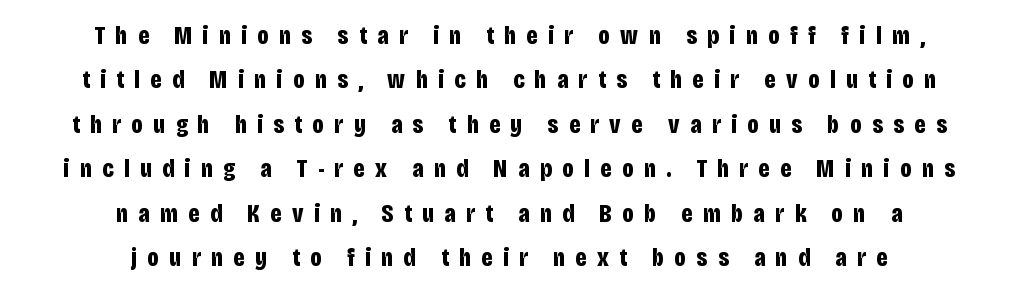
A centered setting, common on invitations and titles, is used for this passage. A bare baseline throughout the passage. How are the letters spaced? Widely, with obvious added tracking. This is roman type, the default non-slanted kind.
